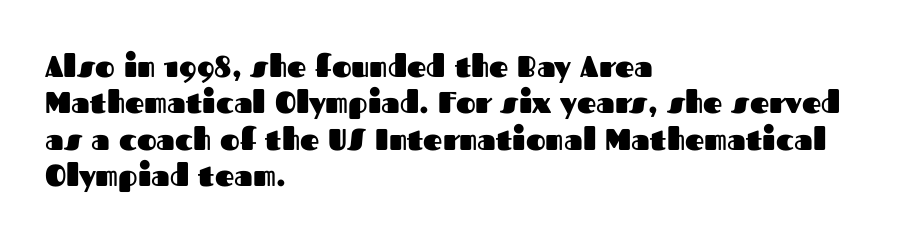
{"serif": "no", "italic": "no", "bold": "yes", "weight": "heavy", "width": "normal", "stroke_contrast": "medium", "x_height": "medium", "monospaced": "no", "underline": "no", "align": "left", "line_spacing_ratio": 1.21, "letter_spacing": "normal", "letter_spacing_em": 0.0, "glyph_px": 30}
